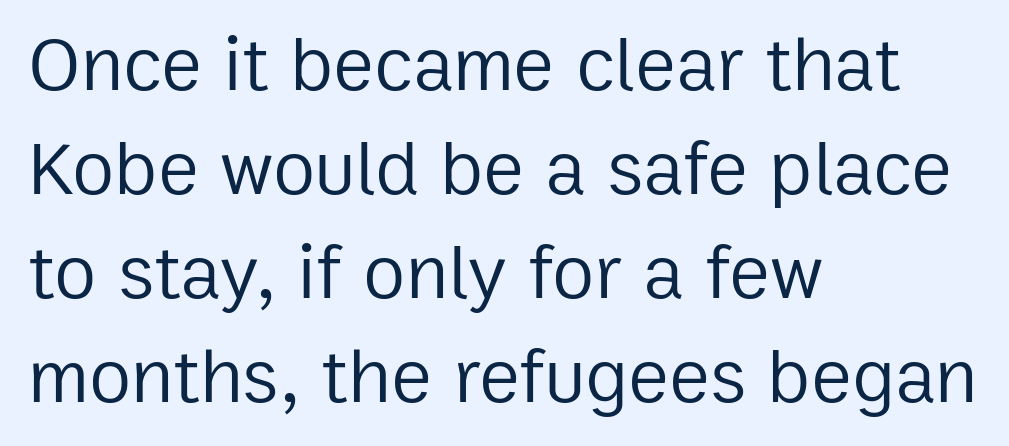
Q: Is the text bold? A: No.
Q: Is the text italic (slanted)? A: No, it is upright.
Q: Is the typeface a serif or a sans-serif typeface? A: Sans-serif.
Q: Is the text underlined? A: No.
Q: How is the paragraph aligned? A: Left-aligned.
Q: Is the spacing between letters normal or unusually wide? A: Normal.
Q: Is the spacing between lines tight, normal or loose? A: Normal.
Q: Width (condensed, normal, or wide)? A: Normal.
Q: Stroke contrast? A: Low.
Q: x-height? A: Medium.
Q: Monospaced? A: No.
